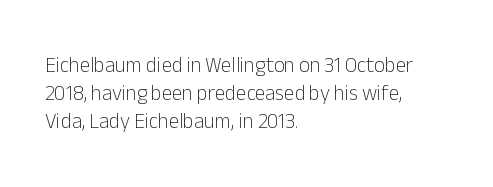
{"italic": "no", "bold": "no", "underline": "no", "align": "left", "line_spacing": "normal", "line_spacing_ratio": 1.34, "letter_spacing": "normal", "letter_spacing_em": 0.0, "glyph_px": 21}
